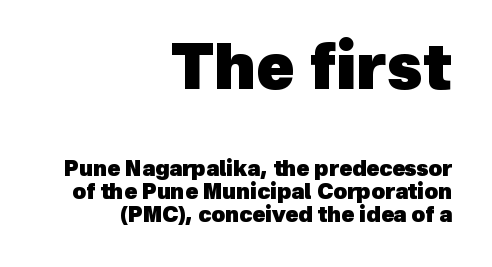
Q: Is the text bold? A: Yes.
Q: Is the typeface a serif or a sans-serif typeface? A: Sans-serif.
Q: Is the text underlined? A: No.
Q: How is the paragraph aligned? A: Right-aligned.
Q: Is the spacing between letters normal or unusually wide? A: Normal.
Q: Is the spacing between lines tight, normal or loose? A: Tight.
Q: Which block of text is set in a larger size, the first (top) or the second (bottom)? A: The first (top) one.
Q: Width (condensed, normal, or wide)? A: Normal.
Q: x-height? A: Medium.
Q: Monospaced? A: No.
